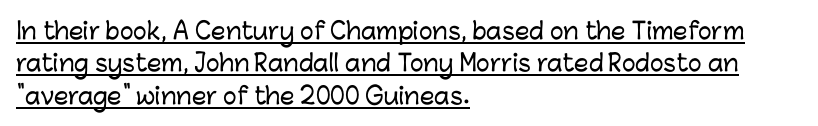
The image shows 23 px text type, upright; set left-aligned, normal line spacing (1.41x), normal letter spacing, underlined.
